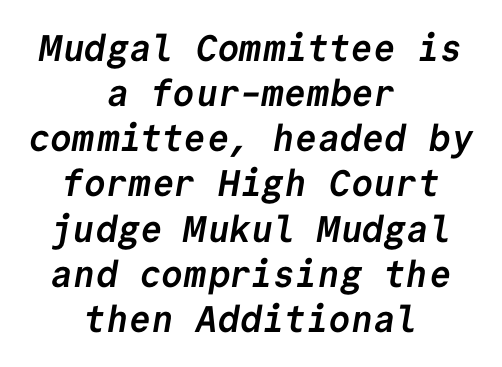
{"serif": "no", "bold": "yes", "weight": "semibold", "width": "normal", "stroke_contrast": "low", "x_height": "medium", "monospaced": "yes", "underline": "no", "align": "center", "line_spacing_ratio": 1.22, "letter_spacing": "normal", "letter_spacing_em": 0.0, "glyph_px": 37}
